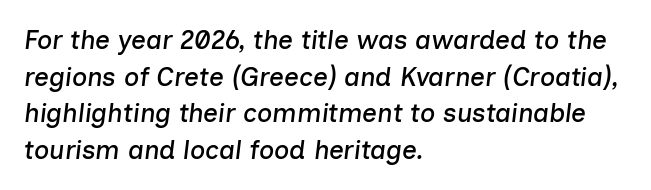
Q: Is the text italic (slanted)? A: Yes, it leans right by about 7 degrees.
Q: Is the text underlined? A: No.
Q: How is the paragraph aligned? A: Left-aligned.
Q: Is the spacing between letters normal or unusually wide? A: Normal.
Q: Is the spacing between lines tight, normal or loose? A: Normal.
